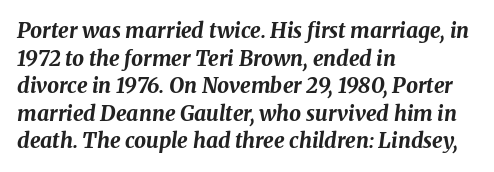
{"italic": "yes", "lean": "right", "slant_degrees": 8, "bold": "yes", "underline": "no", "align": "left", "line_spacing": "normal", "line_spacing_ratio": 1.31, "letter_spacing": "normal", "letter_spacing_em": 0.0, "glyph_px": 21}
